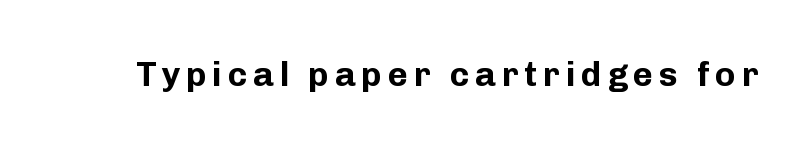
Unlike a traditional serif, this face leaves its strokes unadorned. This sample uses an upright cut, with every glyph sitting square on the baseline. A bare baseline throughout the passage. Do the characters align in a grid? No, the font is proportional. Bold? Absolutely — the strokes are thick and heavy.
